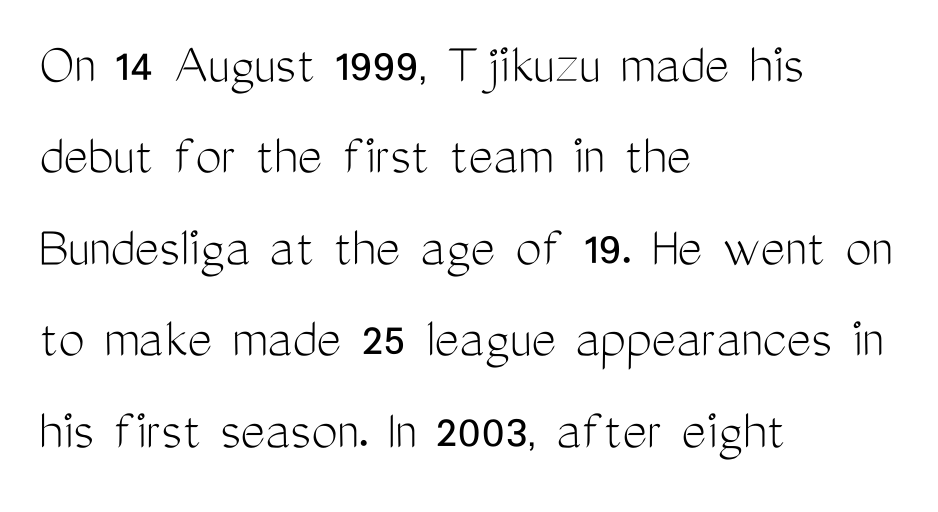
The rendering shows plain stroke endings on the letterforms — a sans-serif design. In terms of posture, this sample is upright. This sample keeps an unexceptional amount of space between lines. Only glyphs here, with clear space below each row. The face used here is rendered with its standard letterfit.
